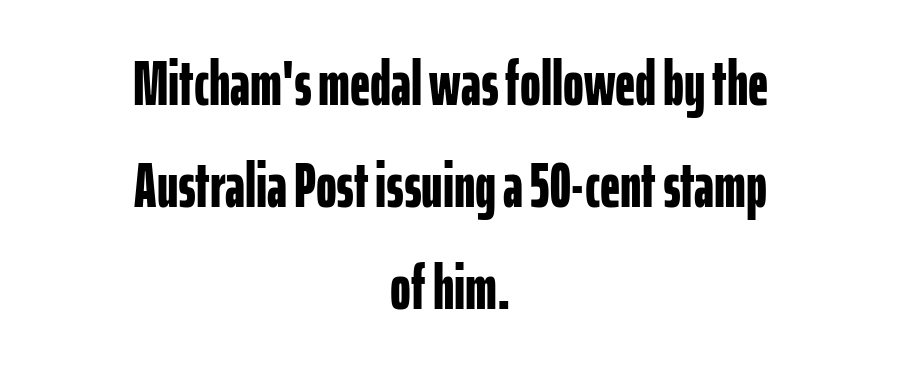
{"serif": "no", "italic": "no", "bold": "yes", "weight": "bold", "width": "condensed", "stroke_contrast": "low", "x_height": "medium", "monospaced": "no", "underline": "no", "align": "center", "line_spacing": "normal", "line_spacing_ratio": 1.62, "letter_spacing": "normal", "letter_spacing_em": 0.0, "glyph_px": 63}
